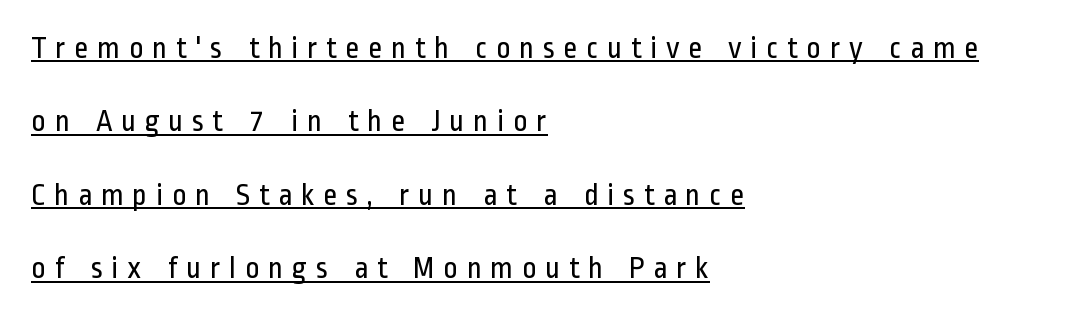
Q: Is the text bold? A: No.
Q: Is the text italic (slanted)? A: No, it is upright.
Q: Is the typeface a serif or a sans-serif typeface? A: Sans-serif.
Q: Is the text underlined? A: Yes.
Q: How is the paragraph aligned? A: Left-aligned.
Q: Is the spacing between letters normal or unusually wide? A: Unusually wide.
Q: Is the spacing between lines tight, normal or loose? A: Loose.
Q: Width (condensed, normal, or wide)? A: Condensed.
Q: Stroke contrast? A: Low.
Q: x-height? A: Medium.
Q: Monospaced? A: No.
